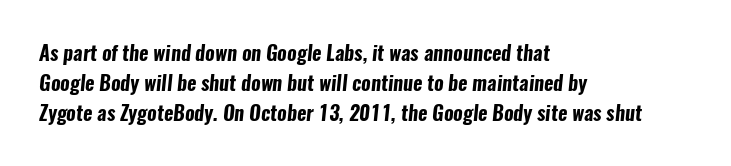
{"bold": "yes", "underline": "no", "align": "left", "line_spacing": "normal", "line_spacing_ratio": 1.49, "letter_spacing": "normal", "letter_spacing_em": 0.0, "glyph_px": 20}
